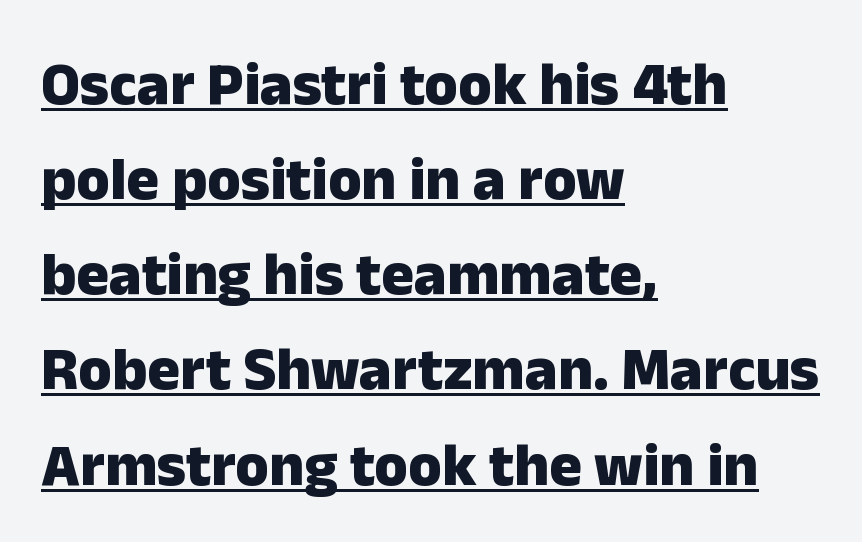
Q: Is the text bold? A: Yes.
Q: Is the text italic (slanted)? A: No, it is upright.
Q: Is the typeface a serif or a sans-serif typeface? A: Sans-serif.
Q: Is the text underlined? A: Yes.
Q: How is the paragraph aligned? A: Left-aligned.
Q: Is the spacing between letters normal or unusually wide? A: Normal.
Q: Is the spacing between lines tight, normal or loose? A: Normal.
Q: Width (condensed, normal, or wide)? A: Normal.
Q: Stroke contrast? A: Low.
Q: x-height? A: Medium.
Q: Monospaced? A: No.
